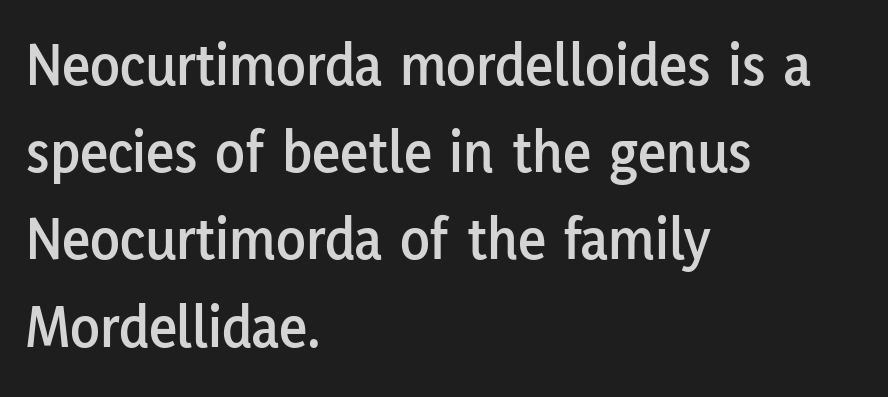
The image shows 61 px sans-serif type, upright; set left-aligned, normal line spacing (1.43x), normal letter spacing, not underlined; low stroke contrast and a medium x-height.
